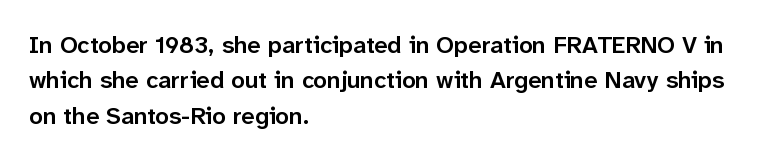
A fair bit of extra ink — the face is semibold, not bold. A roman cut, with each character standing at attention. The ragged edge is on the right, which tells us the setting is flush left. Leading: standard. The area under the type is left untouched.
